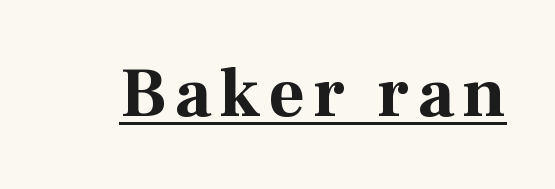
Q: Is the text bold? A: Yes.
Q: Is the text italic (slanted)? A: No, it is upright.
Q: Is the typeface a serif or a sans-serif typeface? A: Serif.
Q: Is the text underlined? A: Yes.
Q: Width (condensed, normal, or wide)? A: Normal.
Q: Stroke contrast? A: Medium.
Q: x-height? A: Medium.
Q: Monospaced? A: No.
